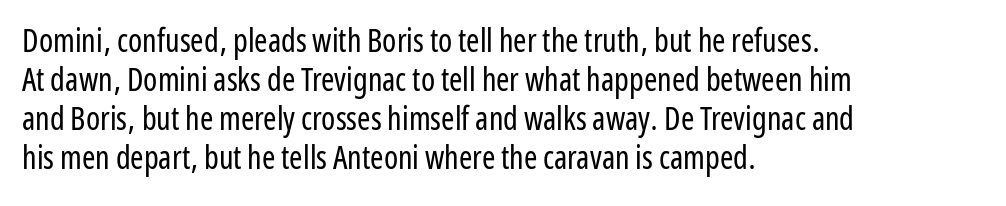
{"serif": "no", "italic": "no", "bold": "no", "weight": "regular", "width": "condensed", "stroke_contrast": "low", "x_height": "medium", "monospaced": "no", "underline": "no", "align": "left", "line_spacing_ratio": 1.22, "letter_spacing": "normal", "letter_spacing_em": 0.0, "glyph_px": 32}
